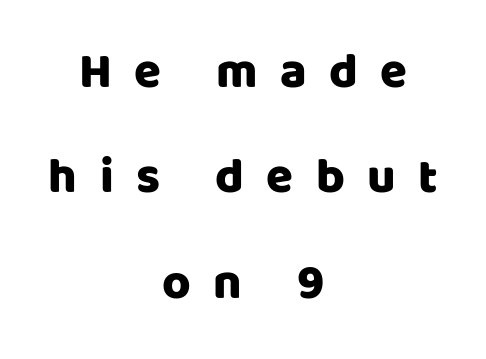
A centered setting, common on invitations and titles, is used for this passage. One glance says open: line gaps are wider than usual. Rendered with straight, roman letterforms. Underlining? Definitely not there. Here the designer chose a conventional face with non-uniform glyph widths. The rendering shows plain stroke endings on the letterforms — a sans-serif design.
